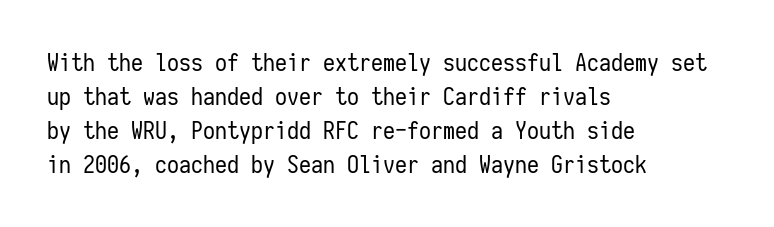
Decoration check: the copy has no underline. Teacher's note: observe the even left margin — that is flush-left alignment. Interline gaps are of average width in this sample. No chunkiness to these letters — they're not bold. These lines were composed using upright roman letters.
